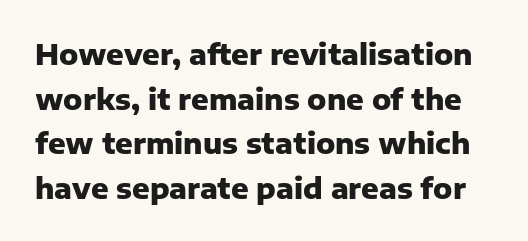
{"serif": "no", "italic": "no", "bold": "yes", "weight": "heavy", "width": "normal", "stroke_contrast": "low", "x_height": "medium", "monospaced": "no", "underline": "no", "line_spacing": "normal", "line_spacing_ratio": 1.54, "letter_spacing": "normal", "letter_spacing_em": 0.0, "glyph_px": 29}
